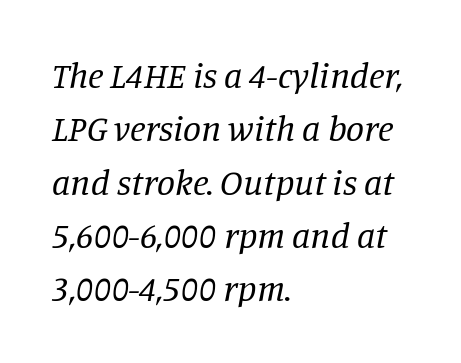
The image shows 36 px regular-weight serif type, italic (leaning right); set left-aligned, normal line spacing (1.48x), normal letter spacing, not underlined; low stroke contrast and a large x-height.
